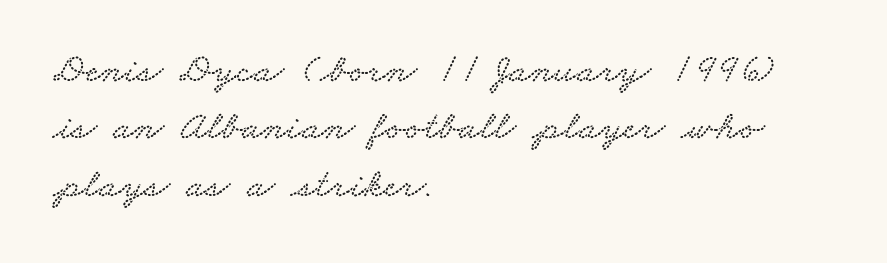
Q: Is the typeface a serif or a sans-serif typeface? A: Serif.
Q: Is the text underlined? A: No.
Q: How is the paragraph aligned? A: Left-aligned.
Q: Is the spacing between letters normal or unusually wide? A: Normal.
Q: Is the spacing between lines tight, normal or loose? A: Normal.
Q: Width (condensed, normal, or wide)? A: Wide.
Q: Stroke contrast? A: Low.
Q: x-height? A: Small.
Q: Monospaced? A: No.
